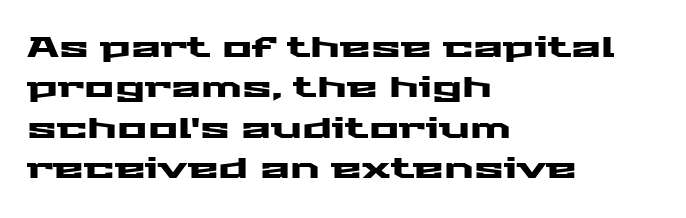
Q: Is the text italic (slanted)? A: No, it is upright.
Q: Is the typeface a serif or a sans-serif typeface? A: Sans-serif.
Q: Is the text underlined? A: No.
Q: How is the paragraph aligned? A: Left-aligned.
Q: Is the spacing between letters normal or unusually wide? A: Normal.
Q: Is the spacing between lines tight, normal or loose? A: Normal.
Q: Width (condensed, normal, or wide)? A: Wide.
Q: Stroke contrast? A: Medium.
Q: x-height? A: Medium.
Q: Monospaced? A: No.
